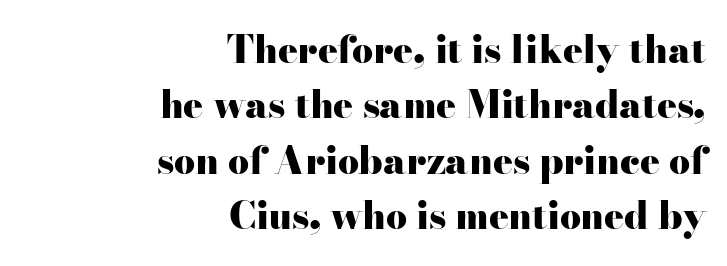
Classification — serif. When letters stand straight like this, we call the style roman or upright. The line-height multiplier appears to be the usual default. Do the characters align in a grid? No, the font is proportional.
